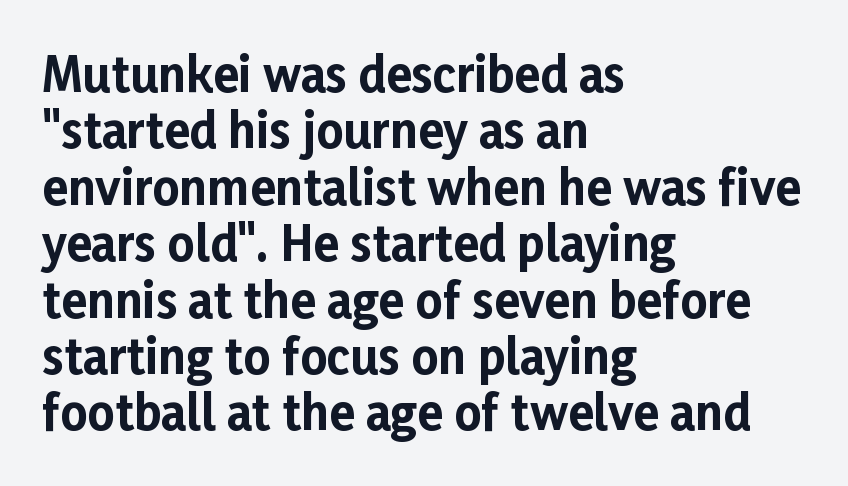
{"serif": "no", "italic": "no", "bold": "yes", "weight": "bold", "width": "normal", "stroke_contrast": "low", "x_height": "medium", "monospaced": "no", "underline": "no", "align": "left", "line_spacing_ratio": 1.2, "letter_spacing": "normal", "letter_spacing_em": 0.0, "glyph_px": 47}
